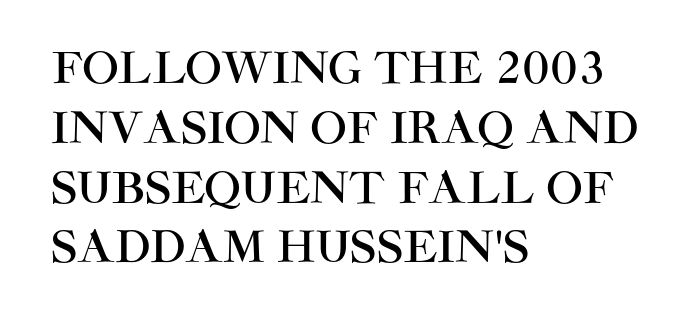
The zone under the glyphs is completely vacant. The line texture is even and compact thanks to regular tracking. Look at the bottom of the vertical strokes: they stop flat, with no serifs. The passage shown is typed in a proportional face where columns would drift.
